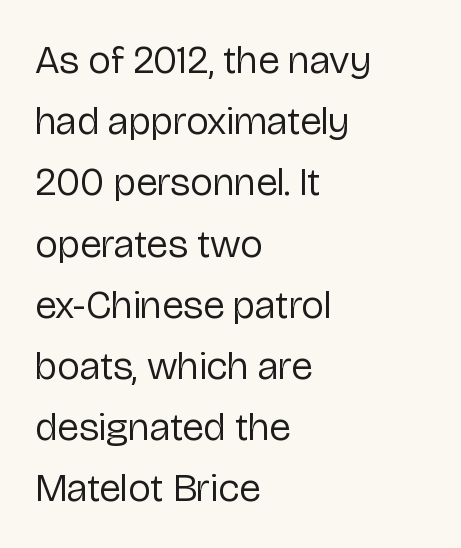
Q: Is the text bold? A: No.
Q: Is the text italic (slanted)? A: No, it is upright.
Q: Is the typeface a serif or a sans-serif typeface? A: Sans-serif.
Q: Is the text underlined? A: No.
Q: How is the paragraph aligned? A: Left-aligned.
Q: Is the spacing between letters normal or unusually wide? A: Normal.
Q: Is the spacing between lines tight, normal or loose? A: Normal.
Q: Width (condensed, normal, or wide)? A: Normal.
Q: Stroke contrast? A: Low.
Q: x-height? A: Medium.
Q: Monospaced? A: No.
